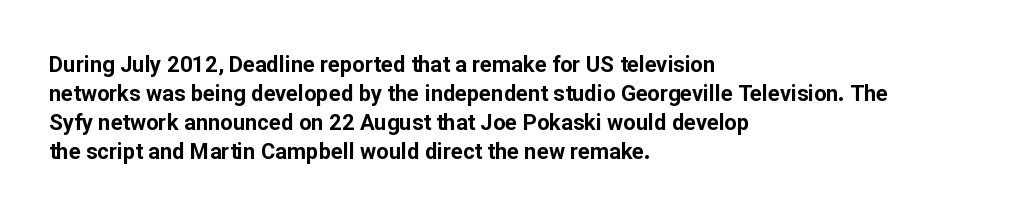
The image shows 22 px bold type, upright; set left-aligned, normal line spacing (1.32x), normal letter spacing, not underlined.
